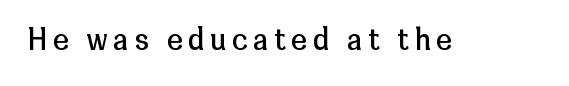
Q: Is the text bold? A: No.
Q: Is the text italic (slanted)? A: No, it is upright.
Q: Is the typeface a serif or a sans-serif typeface? A: Sans-serif.
Q: Is the text underlined? A: No.
Q: Is the spacing between letters normal or unusually wide? A: Unusually wide.
Q: Width (condensed, normal, or wide)? A: Normal.
Q: Stroke contrast? A: Low.
Q: x-height? A: Medium.
Q: Monospaced? A: No.
